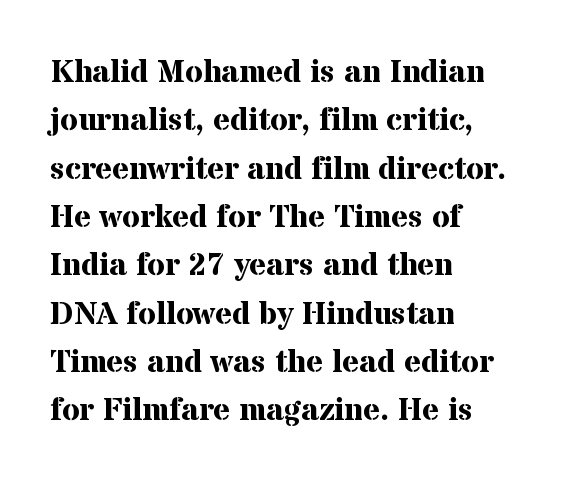
Where is the straight margin? On the left. Whoever set this chose a conventional vertical rhythm. Look at the bottom of the vertical strokes: they flare into serifs here. Does the weight exceed regular? Yes, all the way to bold.
